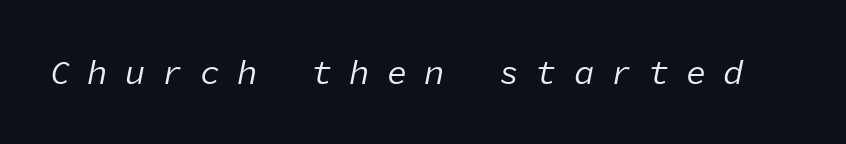
This rendering features lettering with no underline. The specimen reads as italic at a glance. Letter spacing: wide. Spacing verdict: monospaced, one width for all characters. The font sits on the lighter half of the weight spectrum, regular included.
